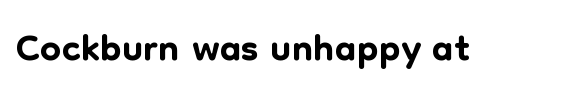
The horizontal fit of the characters is conventional and even. The face used here is proportionally spaced, like ordinary book or web type. To sum up the face: it is a sans, with no serifs. This is roman type, the default non-slanted kind. The area under the type is left untouched.
